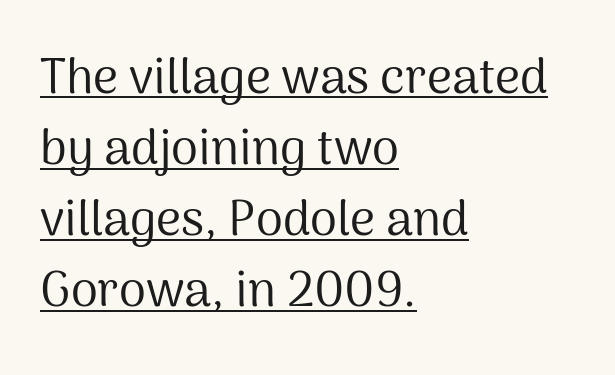
{"serif": "no", "italic": "no", "bold": "no", "weight": "regular", "width": "normal", "stroke_contrast": "medium", "x_height": "medium", "monospaced": "no", "underline": "yes", "align": "left", "line_spacing": "normal", "line_spacing_ratio": 1.45, "letter_spacing": "normal", "letter_spacing_em": 0.0, "glyph_px": 49}
